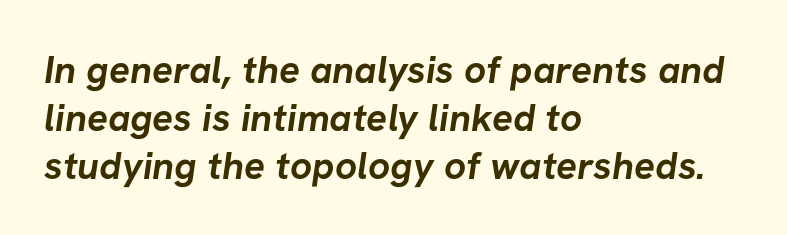
The image shows 39 px semibold sans-serif type; set left-aligned, line spacing 1.23x, normal letter spacing, not underlined; low stroke contrast and a medium x-height.
